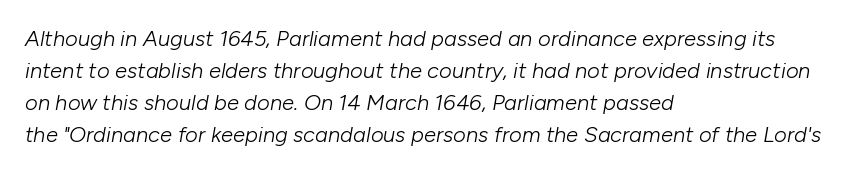
{"italic": "yes", "lean": "right", "slant_degrees": 10, "bold": "no", "underline": "no", "align": "left", "line_spacing": "normal", "line_spacing_ratio": 1.46, "letter_spacing": "normal", "letter_spacing_em": 0.0, "glyph_px": 22}
